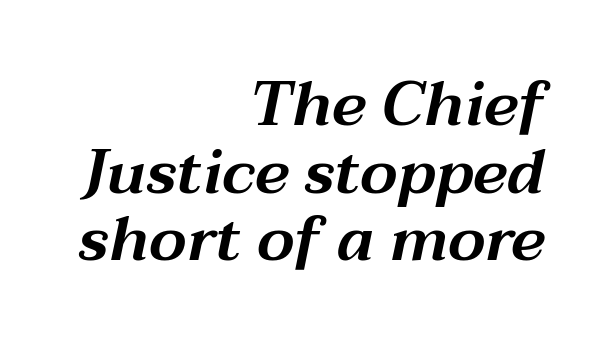
The image shows 62 px wide type, italic (leaning right); set right-aligned, tight line spacing (1.09x), normal letter spacing, not underlined; medium stroke contrast and a medium x-height.
